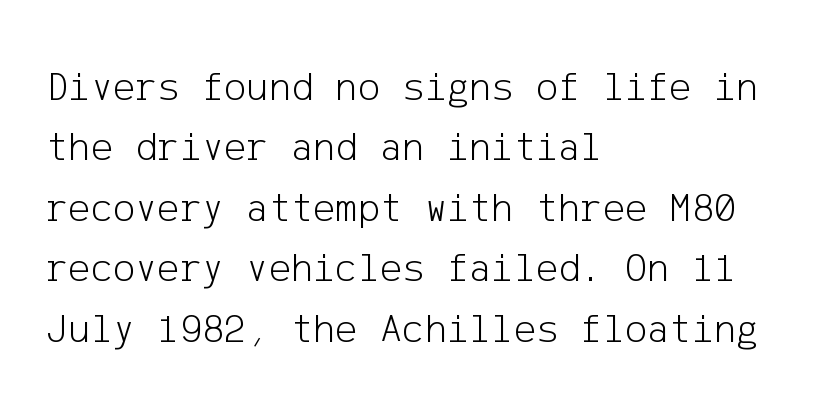
{"serif": "no", "italic": "no", "bold": "no", "weight": "light", "width": "normal", "stroke_contrast": "low", "x_height": "medium", "underline": "no", "align": "left", "line_spacing": "normal", "line_spacing_ratio": 1.44, "letter_spacing": "normal", "letter_spacing_em": 0.0, "glyph_px": 42}
